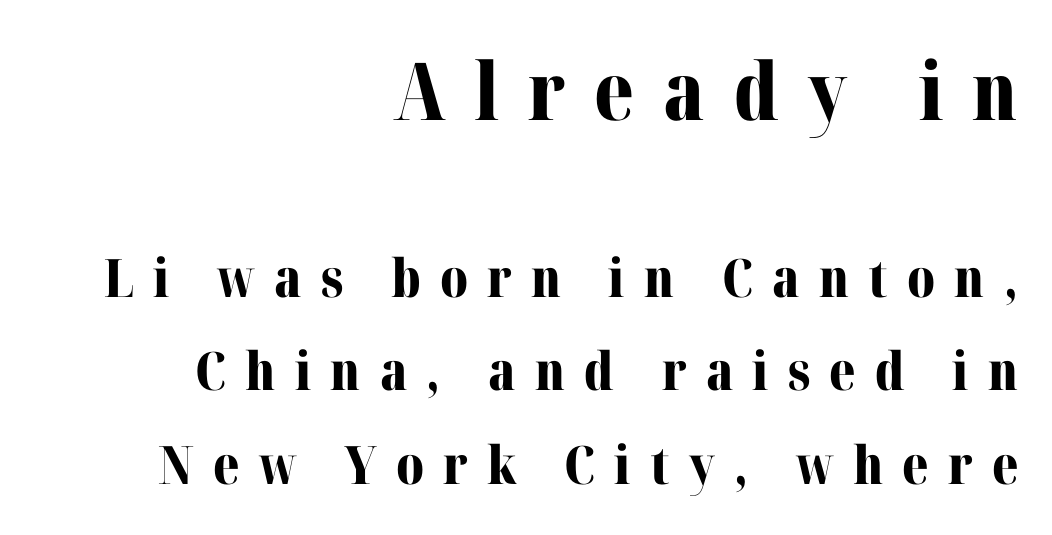
Q: Is the text bold? A: Yes.
Q: Is the text italic (slanted)? A: No, it is upright.
Q: Is the typeface a serif or a sans-serif typeface? A: Serif.
Q: Is the text underlined? A: No.
Q: How is the paragraph aligned? A: Right-aligned.
Q: Is the spacing between letters normal or unusually wide? A: Unusually wide.
Q: Which block of text is set in a larger size, the first (top) or the second (bottom)? A: The first (top) one.
Q: Width (condensed, normal, or wide)? A: Normal.
Q: Stroke contrast? A: Medium.
Q: x-height? A: Medium.
Q: Monospaced? A: No.
